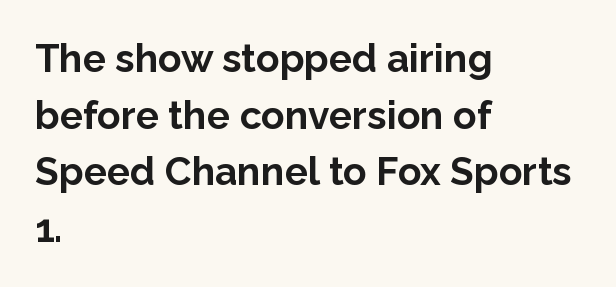
Decoration check: the copy has no underline. Compared with a centered layout, this one pins lines to the left instead. Is there any slant? The stems are plumb. Standard letterfit; no display-style spreading of the glyphs. The lines sit at an ordinary, default distance from one another.
